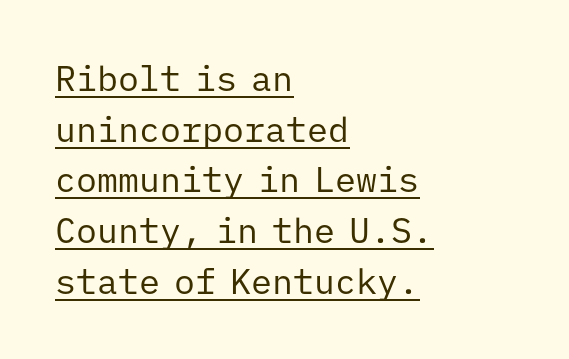
The image shows 35 px regular-weight sans-serif type, upright, monospaced; set left-aligned, normal line spacing (1.45x), normal letter spacing, underlined; low stroke contrast and a medium x-height.
